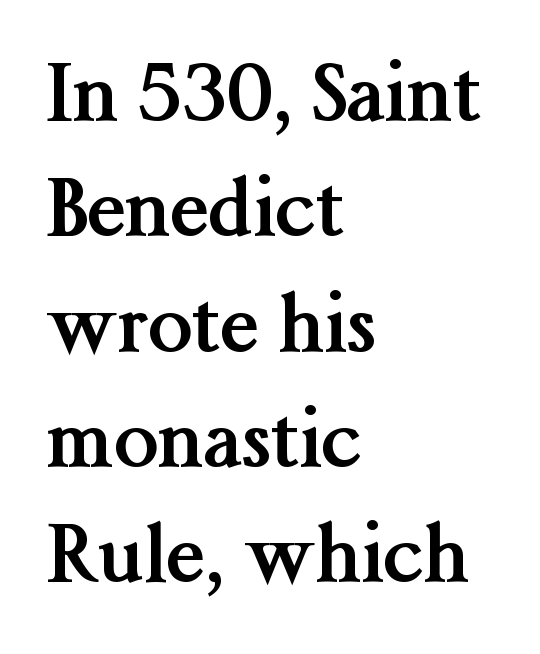
{"serif": "yes", "italic": "no", "bold": "yes", "weight": "semibold", "width": "normal", "stroke_contrast": "medium", "x_height": "medium", "monospaced": "no", "underline": "no", "align": "left", "line_spacing": "normal", "line_spacing_ratio": 1.46, "letter_spacing": "normal", "letter_spacing_em": 0.0, "glyph_px": 79}
